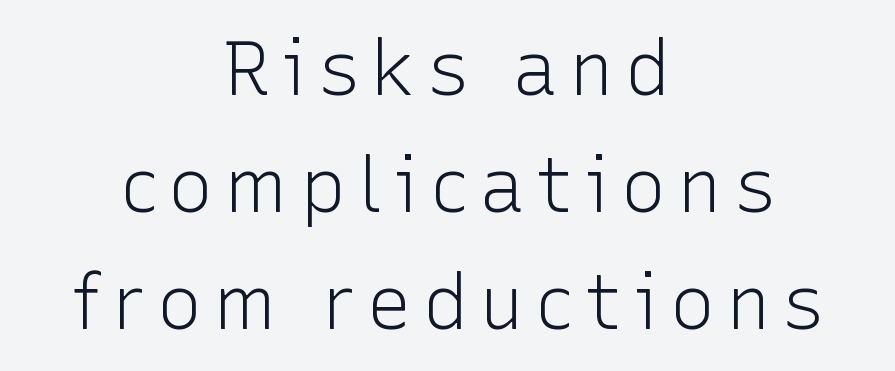
{"serif": "no", "italic": "no", "bold": "no", "weight": "light", "width": "normal", "stroke_contrast": "low", "x_height": "medium", "monospaced": "no", "underline": "no", "align": "center", "line_spacing": "normal", "line_spacing_ratio": 1.54, "glyph_px": 76}
